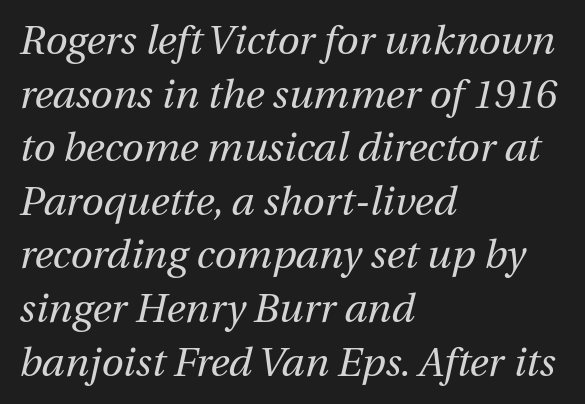
The image shows 40 px regular-weight type, italic (leaning right); set left-aligned, normal line spacing (1.34x), normal letter spacing, not underlined; medium stroke contrast and a medium x-height.
